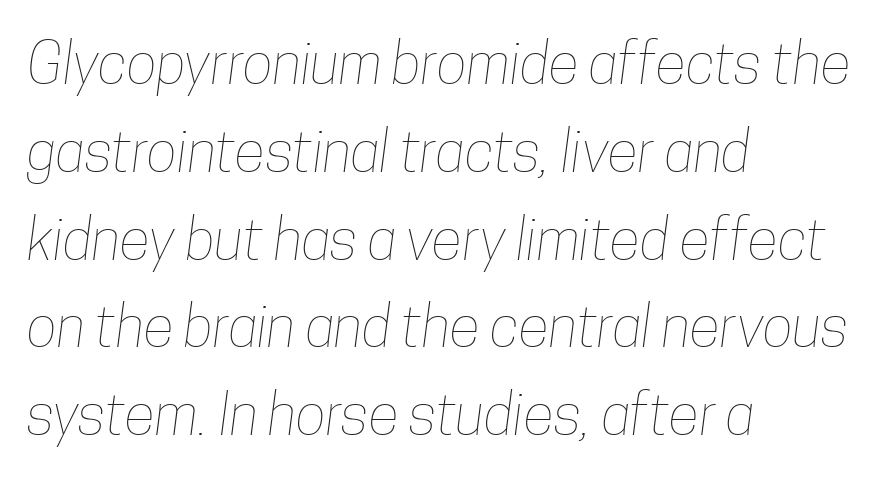
Q: Is the text bold? A: No.
Q: Is the text underlined? A: No.
Q: How is the paragraph aligned? A: Left-aligned.
Q: Is the spacing between letters normal or unusually wide? A: Normal.
Q: Is the spacing between lines tight, normal or loose? A: Normal.
Q: Width (condensed, normal, or wide)? A: Condensed.
Q: Stroke contrast? A: Low.
Q: x-height? A: Medium.
Q: Monospaced? A: No.
